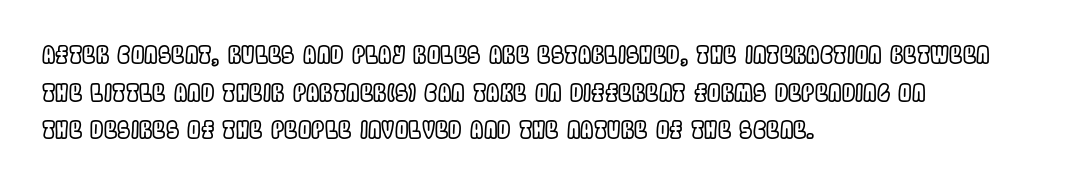
{"italic": "no", "underline": "no", "align": "left", "line_spacing": "normal", "line_spacing_ratio": 1.57, "letter_spacing": "normal", "letter_spacing_em": 0.0, "glyph_px": 24}
